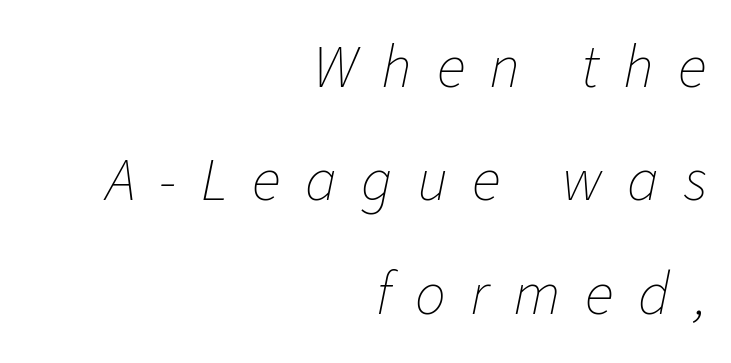
The image shows 61 px thin type, italic (leaning right); set right-aligned, line spacing 1.86x, unusually wide letter spacing (+0.4 em), not underlined; low stroke contrast and a medium x-height.
